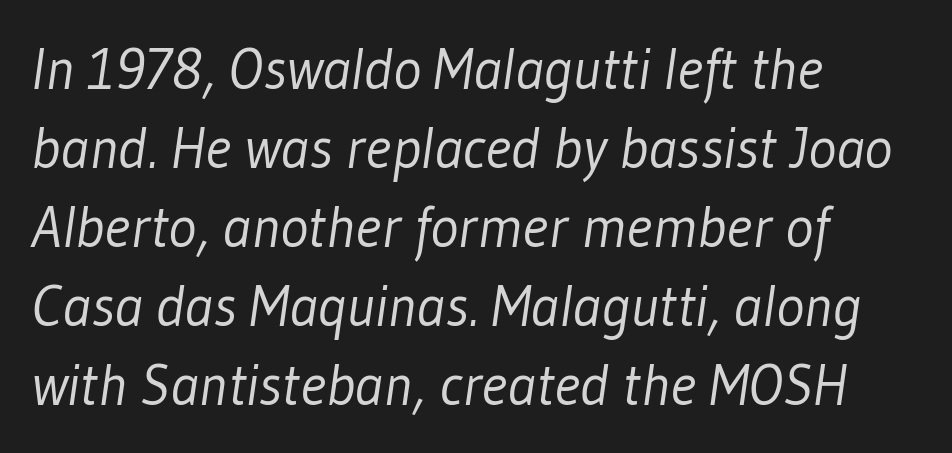
The face used here is proportionally spaced, like ordinary book or web type. Between one letter and the next there's only the usual sliver of space. Descenders hang freely into open space. The typeface chosen for these lines omits serifs. Each stroke keeps to a modest, everyday thickness or less.
